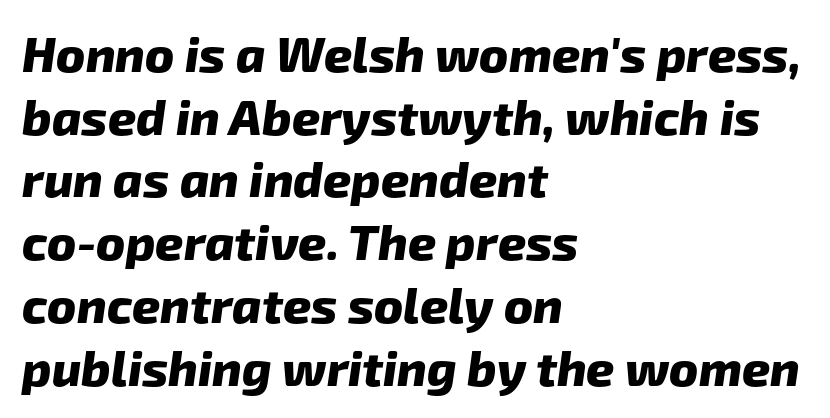
Spacing between characters is what you'd get straight out of the box. Each letter keeps its own natural width here, so spacing adapts to shape. The specimen omits any rule beneath the text block's lines. What kind of face is this? One without serifs — a sans. This sample keeps an unexceptional amount of space between lines.
